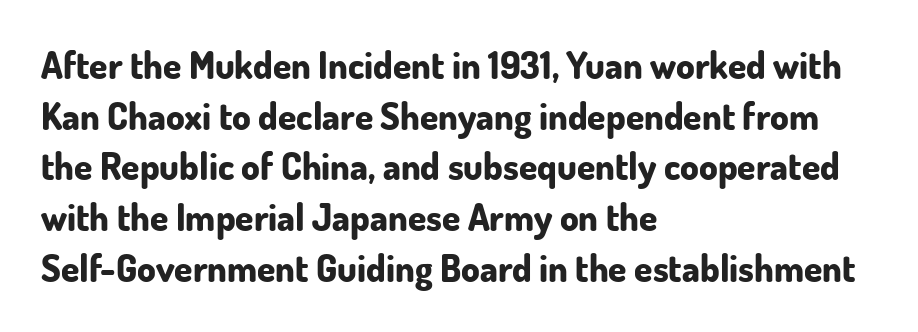
These lines carry a lot of weight — the face is fully bold. Line spacing here is normal. The rag falls on the right side of this text block. The letters advance in unequal steps, a hallmark of proportional type. Underlining? Definitely not there.
